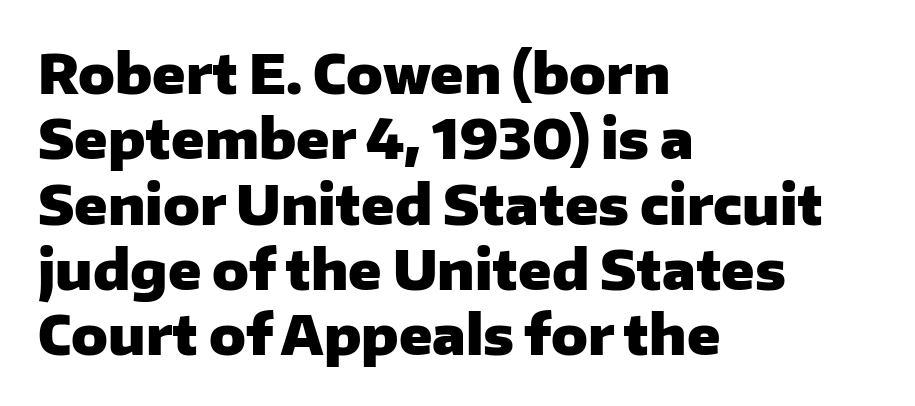
Q: Is the text bold? A: Yes.
Q: Is the text italic (slanted)? A: No, it is upright.
Q: Is the typeface a serif or a sans-serif typeface? A: Sans-serif.
Q: Is the text underlined? A: No.
Q: How is the paragraph aligned? A: Left-aligned.
Q: Is the spacing between letters normal or unusually wide? A: Normal.
Q: Width (condensed, normal, or wide)? A: Normal.
Q: Stroke contrast? A: Low.
Q: x-height? A: Medium.
Q: Monospaced? A: No.
